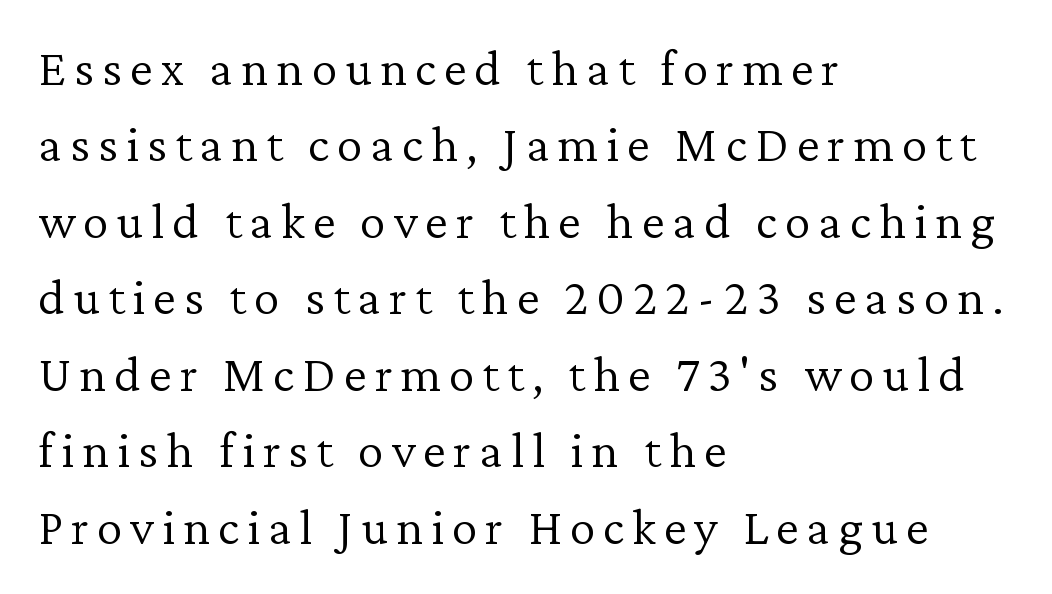
These lines were composed using upright roman letters. Here the designer chose a conventional face with non-uniform glyph widths. Any mark beneath the type? The region is blank. The block of text has a typical density, with ordinary space between rows.
